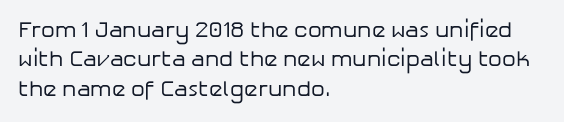
Bare-footed words on every line. Every stem runs plumb, perpendicular to the baseline. The typesetting does not lean heavy: it is not bold. Tracking value appears to be zero — textbook default spacing. The vertical gap from one line to the next is medium.
